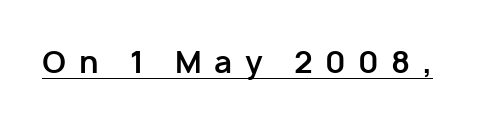
Typographically, this falls in the sans-serif category. Between one letter and the next there's a generous, obvious gap. Each letter keeps its own natural width here, so spacing adapts to shape. Heavy, bold letterforms.
